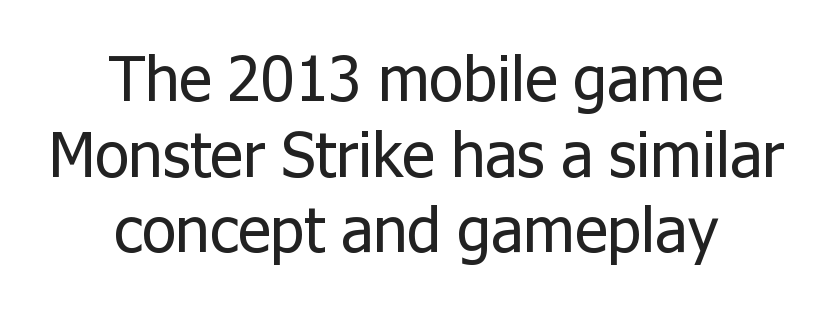
Descenders hang freely into open space. Note the varied advance widths — an 'i' is clearly narrower than an 'm'. No extra ink here — the face is not bold. Typographically, this falls in the sans-serif category. A roman cut, with each character standing at attention. The rendering positions every line midway between the sides.
